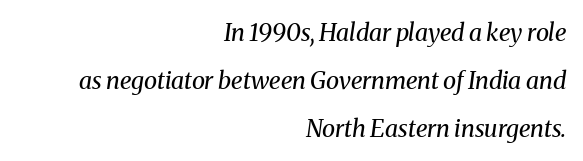
Glance below the letters and you will spot only blank space. These lines are set flush right with a ragged left edge. The block of text is sparse from top to bottom, with ample space between rows. Is the letter spacing exaggerated? No — it looks like the ordinary default. A quiet, ordinary-to-light weight characterises the typeface.
